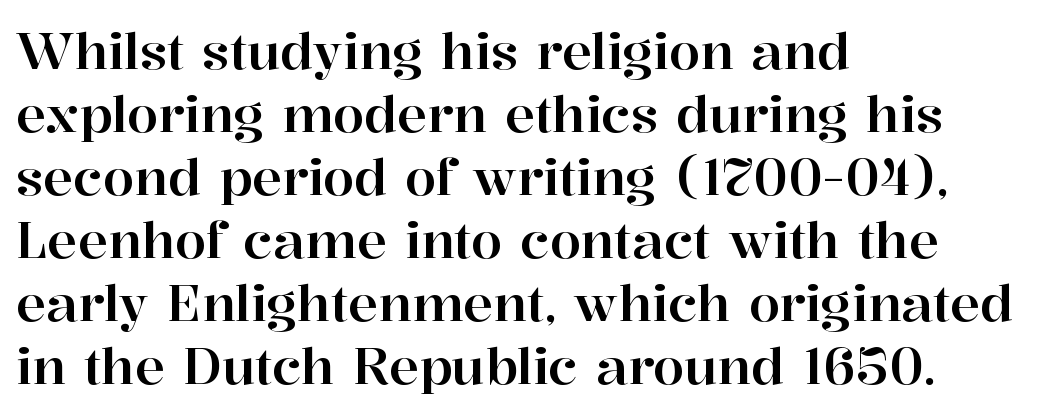
Q: Is the text italic (slanted)? A: No, it is upright.
Q: Is the typeface a serif or a sans-serif typeface? A: Serif.
Q: Is the text underlined? A: No.
Q: How is the paragraph aligned? A: Left-aligned.
Q: Is the spacing between letters normal or unusually wide? A: Normal.
Q: Is the spacing between lines tight, normal or loose? A: Normal.
Q: Width (condensed, normal, or wide)? A: Normal.
Q: Stroke contrast? A: High.
Q: x-height? A: Medium.
Q: Monospaced? A: No.
